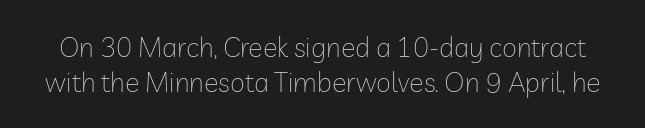
{"italic": "no", "bold": "no", "underline": "no", "line_spacing": "normal", "line_spacing_ratio": 1.29, "letter_spacing": "normal", "letter_spacing_em": 0.0, "glyph_px": 27}
